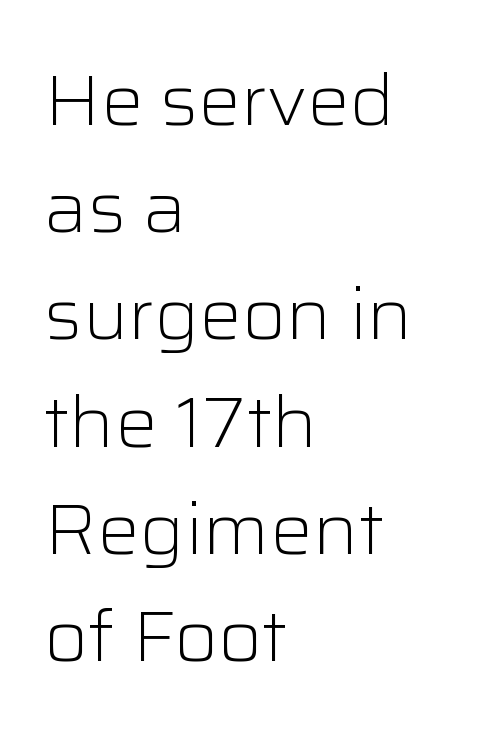
The image shows 71 px light sans-serif type, upright; set left-aligned, normal line spacing (1.51x), normal letter spacing, not underlined; low stroke contrast and a medium x-height.
